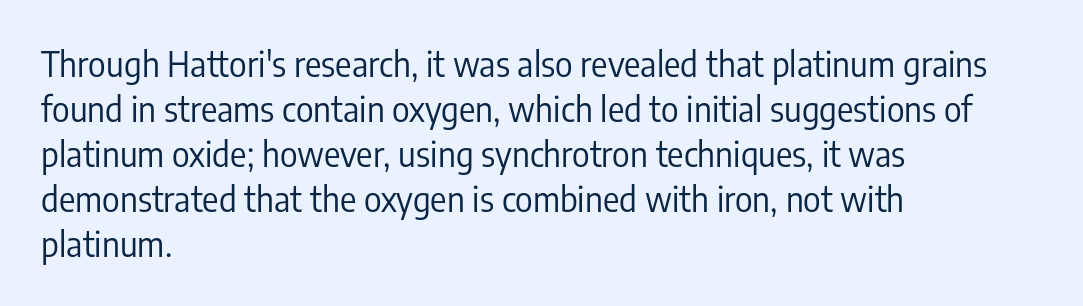
Each stroke keeps to a modest, everyday thickness or less. The passage is arranged the way most books set body copy — flush left. The lettering holds an erect, upright posture throughout. A typesetter would call this leading conventional body-copy spacing. Varying glyph widths throughout — classic text-font behaviour.
